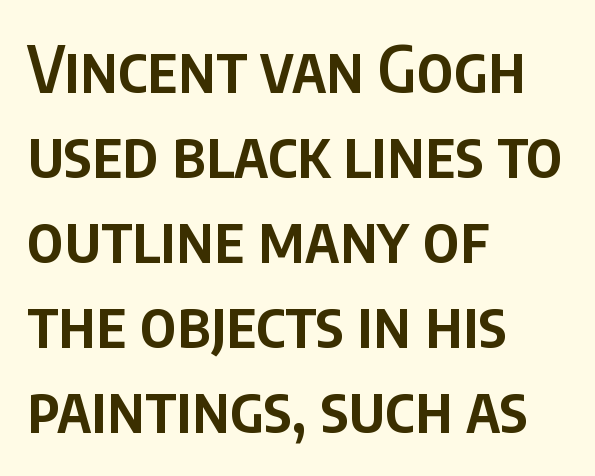
Q: Is the text bold? A: Semi-bold.
Q: Is the text italic (slanted)? A: No, it is upright.
Q: Is the typeface a serif or a sans-serif typeface? A: Sans-serif.
Q: Is the text underlined? A: No.
Q: How is the paragraph aligned? A: Left-aligned.
Q: Is the spacing between letters normal or unusually wide? A: Normal.
Q: Is the spacing between lines tight, normal or loose? A: Normal.
Q: Width (condensed, normal, or wide)? A: Condensed.
Q: Stroke contrast? A: Low.
Q: x-height? A: Large.
Q: Monospaced? A: No.
